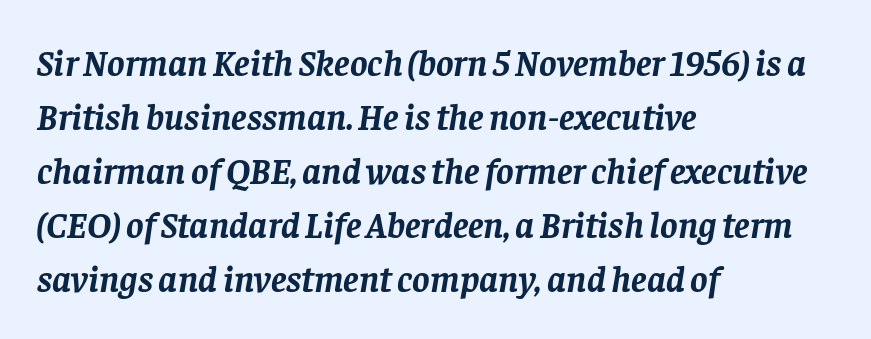
{"serif": "yes", "italic": "yes", "lean": "right", "slant_degrees": 8, "bold": "yes", "weight": "semibold", "width": "normal", "stroke_contrast": "low", "x_height": "large", "monospaced": "no", "underline": "no", "align": "left", "line_spacing": "normal", "line_spacing_ratio": 1.46, "letter_spacing": "normal", "letter_spacing_em": 0.0, "glyph_px": 37}
